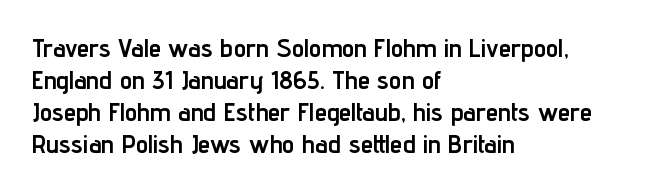
The typesetter chose a ragged-right arrangement here. The line texture is even and compact thanks to regular tracking. Summary of weight: heavy, a full bold. Vertically, the passage feels balanced, rows spaced as you'd expect. In terms of posture, this sample is upright.
